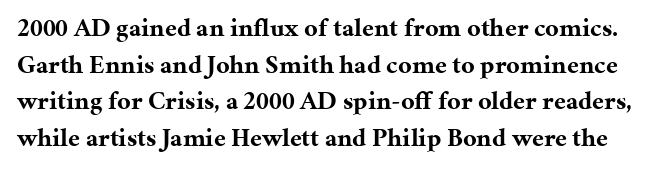
Q: Is the text bold? A: Yes.
Q: Is the text italic (slanted)? A: No, it is upright.
Q: Is the text underlined? A: No.
Q: Is the spacing between letters normal or unusually wide? A: Normal.
Q: Is the spacing between lines tight, normal or loose? A: Normal.
